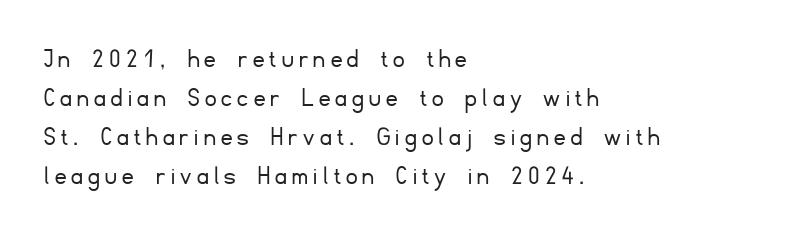
Unlike italic type, these characters show no tilt at all. All the whitespace from short lines collects on the right. The specimen omits any rule beneath the text block's lines. Regarding serifs, this sample does without them. Varying glyph widths throughout — classic text-font behaviour. The rows are spaced the way most documents space them.
